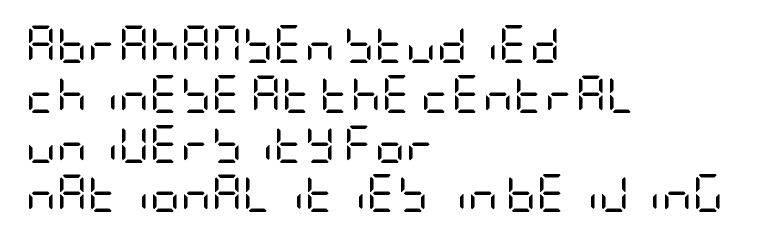
The rendering anchors every line to the left-hand side. Ink coverage per letter is moderate at most. Are there feet on the stems? There aren't — it's a sans. It's the straight-up-and-down kind of type. The tracking reads as untouched default to a designer's eye.
